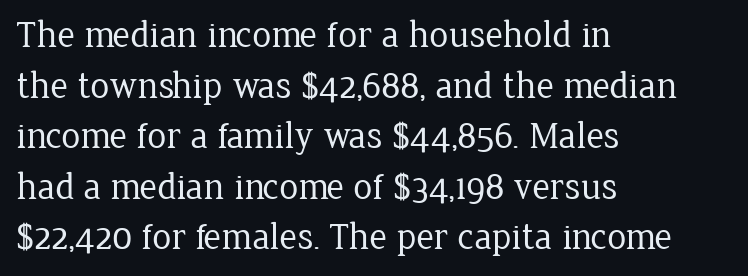
{"serif": "yes", "italic": "no", "bold": "no", "weight": "regular", "width": "normal", "stroke_contrast": "low", "x_height": "medium", "monospaced": "no", "underline": "no", "align": "left", "line_spacing": "normal", "line_spacing_ratio": 1.33, "letter_spacing": "normal", "letter_spacing_em": 0.0, "glyph_px": 38}
